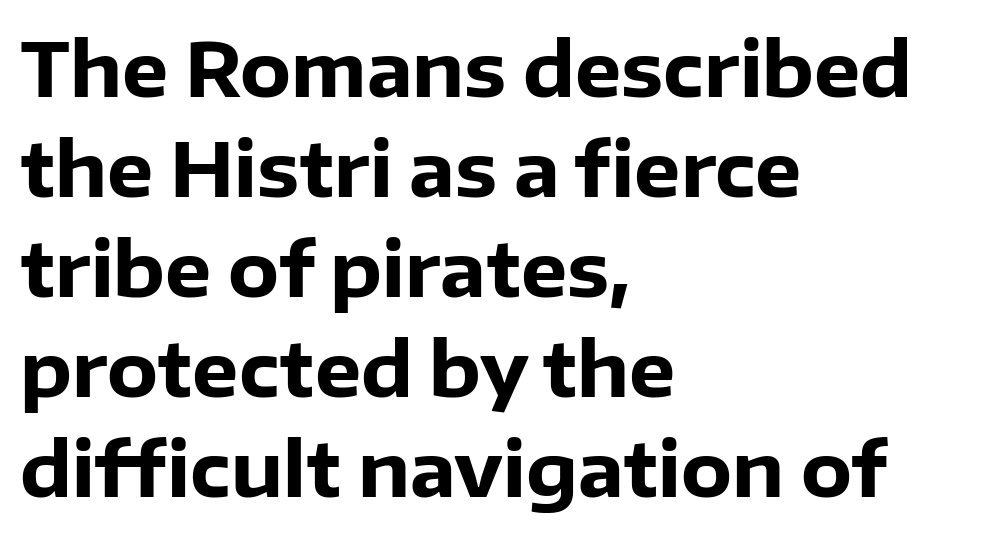
The image shows 74 px heavy sans-serif type, upright; set left-aligned, normal line spacing (1.35x), normal letter spacing, not underlined; low stroke contrast and a medium x-height.
